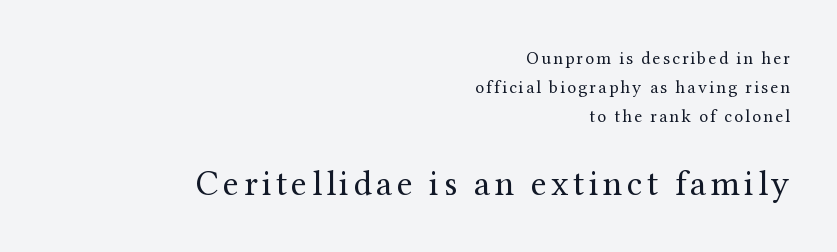
The image shows 36 px regular-weight serif type, upright; set right-aligned, normal line spacing (1.6x), not underlined; the second (bottom) block is 2.0x larger; medium stroke contrast and a medium x-height.
